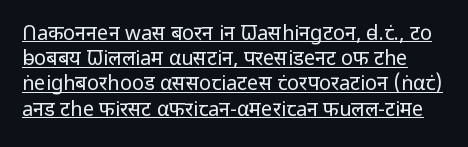
The image shows 20 px text type, upright; set normal line spacing (1.26x), normal letter spacing, underlined.
